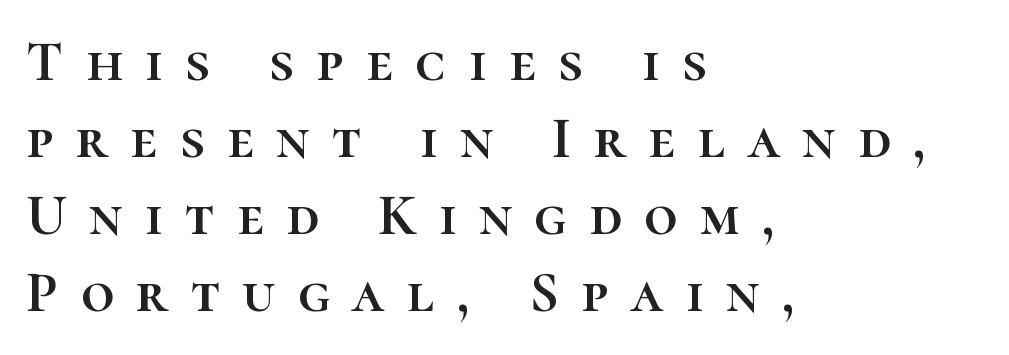
The image shows 58 px text type, upright; set left-aligned, normal line spacing (1.33x), unusually wide letter spacing (+0.39 em), not underlined; high stroke contrast and a medium x-height.
